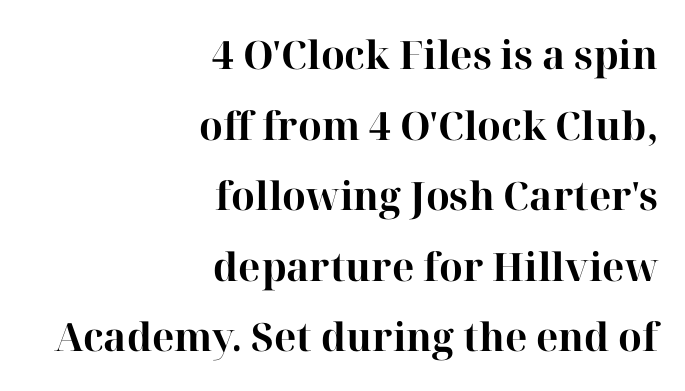
{"serif": "yes", "italic": "no", "bold": "yes", "weight": "bold", "width": "normal", "stroke_contrast": "high", "x_height": "medium", "monospaced": "no", "underline": "no", "align": "right", "line_spacing_ratio": 1.81, "letter_spacing": "normal", "letter_spacing_em": 0.0, "glyph_px": 39}
